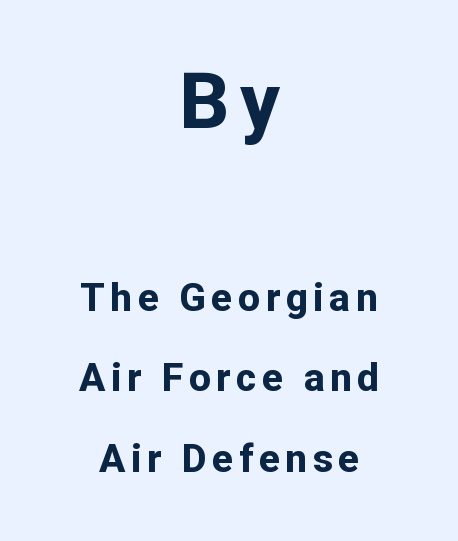
The letters in the upper block stand taller than those in the block below. Tall strokes in this sample are plumb rather than angled. The typesetter chose a symmetrical, centered arrangement here. Words float on clear page, feet unadorned. Strokes here are thick enough to call this a true bold. Think of a printed novel: that variable character pitch is what you see here.
